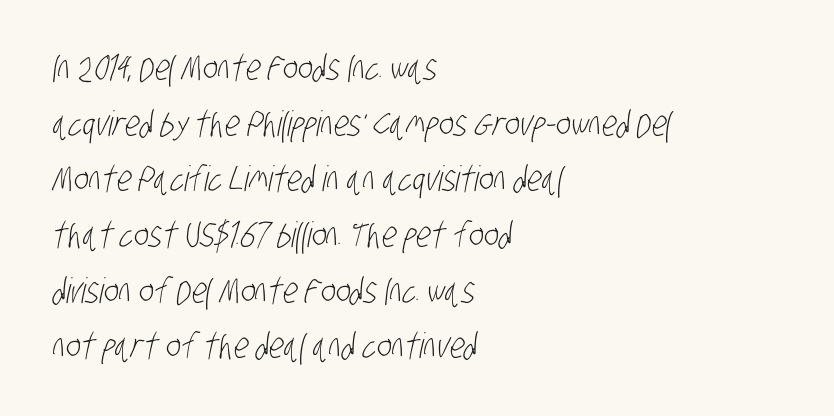
{"serif": "no", "bold": "no", "weight": "light", "width": "condensed", "stroke_contrast": "low", "x_height": "large", "monospaced": "no", "underline": "no", "align": "left", "line_spacing": "normal", "line_spacing_ratio": 1.59, "letter_spacing": "normal", "letter_spacing_em": 0.0, "glyph_px": 35}
